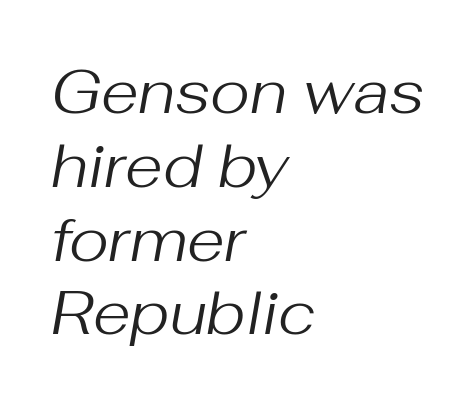
Q: Is the text bold? A: No.
Q: Is the text italic (slanted)? A: Yes, it leans right by about 10 degrees.
Q: Is the text underlined? A: No.
Q: How is the paragraph aligned? A: Left-aligned.
Q: Is the spacing between letters normal or unusually wide? A: Normal.
Q: Width (condensed, normal, or wide)? A: Normal.
Q: Stroke contrast? A: Medium.
Q: x-height? A: Medium.
Q: Monospaced? A: No.
